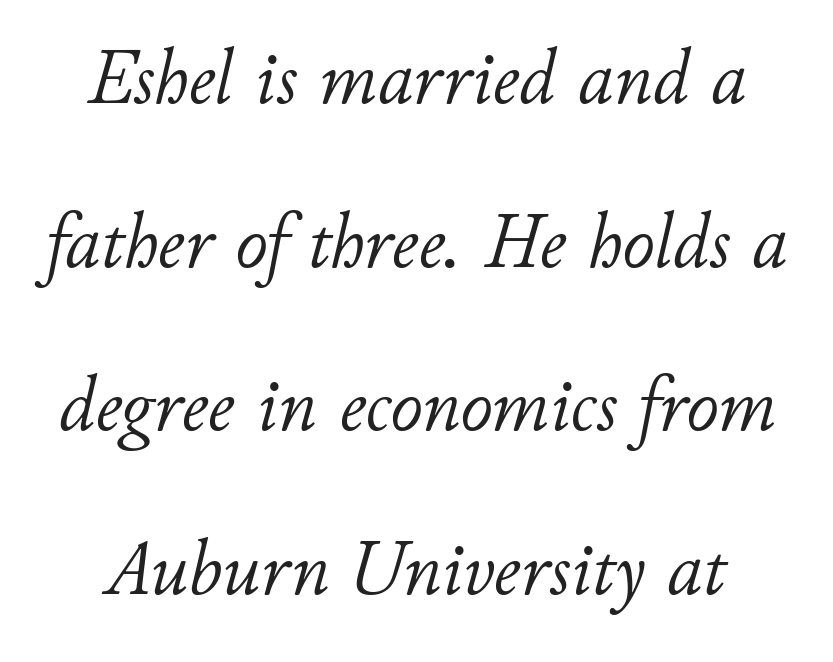
The image shows 79 px light type, italic (leaning right); set loose line spacing (2.07x), normal letter spacing, not underlined; low stroke contrast and a small x-height.
